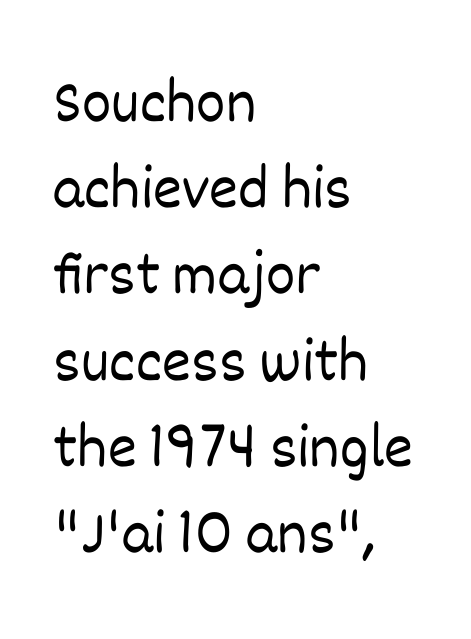
Q: Is the text bold? A: No.
Q: Is the text italic (slanted)? A: No, it is upright.
Q: Is the text underlined? A: No.
Q: How is the paragraph aligned? A: Left-aligned.
Q: Is the spacing between letters normal or unusually wide? A: Normal.
Q: Is the spacing between lines tight, normal or loose? A: Normal.
Q: Width (condensed, normal, or wide)? A: Normal.
Q: Stroke contrast? A: Low.
Q: x-height? A: Large.
Q: Monospaced? A: No.
